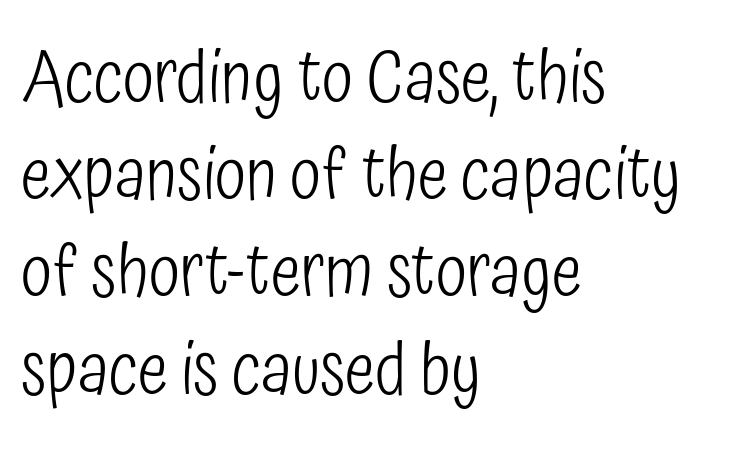
{"serif": "no", "italic": "no", "bold": "no", "weight": "light", "width": "condensed", "stroke_contrast": "low", "x_height": "medium", "monospaced": "no", "underline": "no", "align": "left", "line_spacing": "normal", "line_spacing_ratio": 1.35, "letter_spacing": "normal", "letter_spacing_em": 0.0, "glyph_px": 72}
